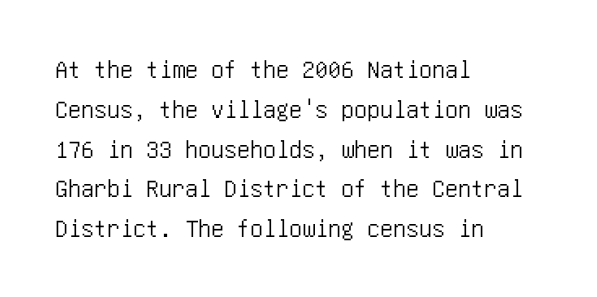
{"italic": "no", "underline": "no", "align": "left", "line_spacing": "normal", "line_spacing_ratio": 1.53, "letter_spacing": "normal", "letter_spacing_em": 0.0, "glyph_px": 26}
